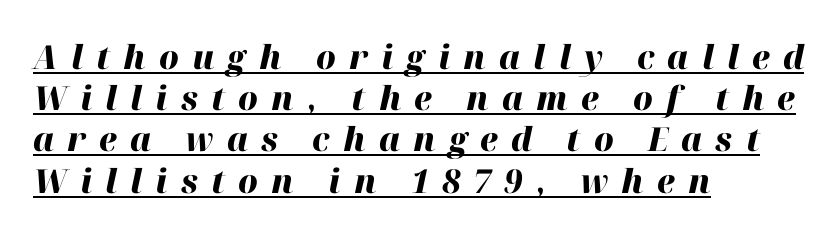
{"italic": "yes", "lean": "right", "slant_degrees": 12, "bold": "yes", "weight": "heavy", "width": "normal", "stroke_contrast": "high", "x_height": "medium", "monospaced": "no", "underline": "yes", "align": "left", "line_spacing": "normal", "line_spacing_ratio": 1.25, "letter_spacing": "wide", "letter_spacing_em": 0.4, "glyph_px": 33}
